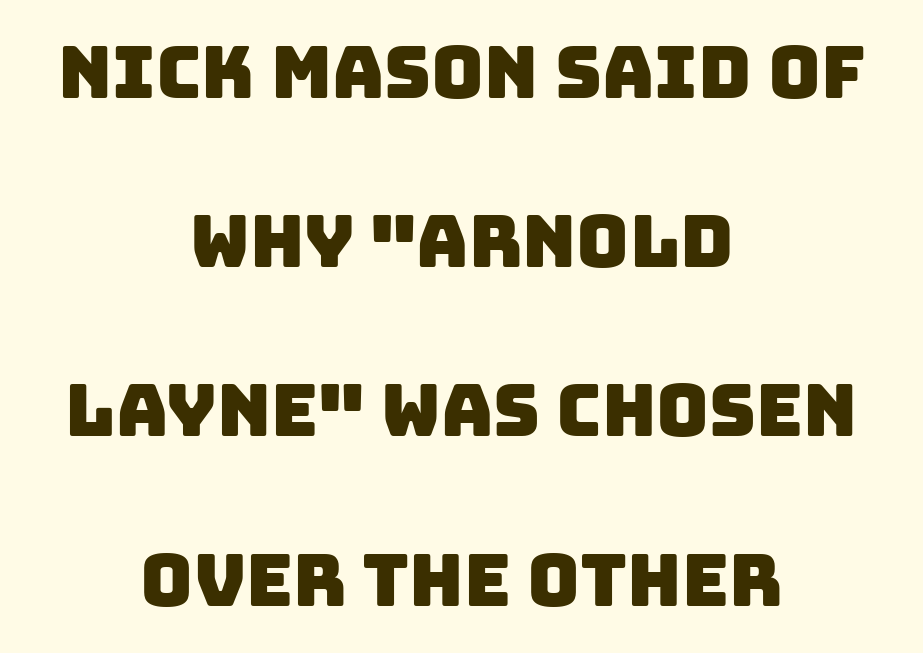
Q: Is the typeface a serif or a sans-serif typeface? A: Sans-serif.
Q: Is the text underlined? A: No.
Q: How is the paragraph aligned? A: Centered.
Q: Is the spacing between letters normal or unusually wide? A: Normal.
Q: Is the spacing between lines tight, normal or loose? A: Loose.
Q: Width (condensed, normal, or wide)? A: Normal.
Q: Stroke contrast? A: Low.
Q: x-height? A: Large.
Q: Monospaced? A: No.
